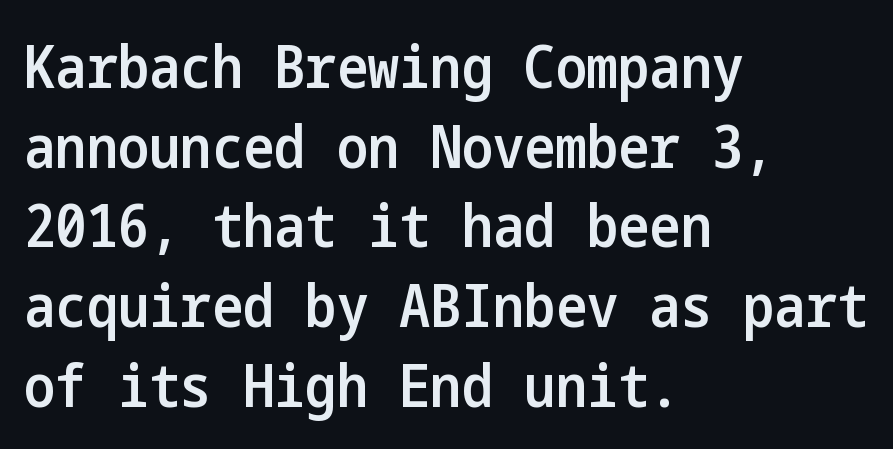
{"serif": "no", "italic": "no", "bold": "semi", "weight": "semibold", "width": "condensed", "stroke_contrast": "low", "x_height": "medium", "underline": "no", "align": "left", "line_spacing": "normal", "line_spacing_ratio": 1.35, "letter_spacing": "normal", "letter_spacing_em": 0.0, "glyph_px": 59}
